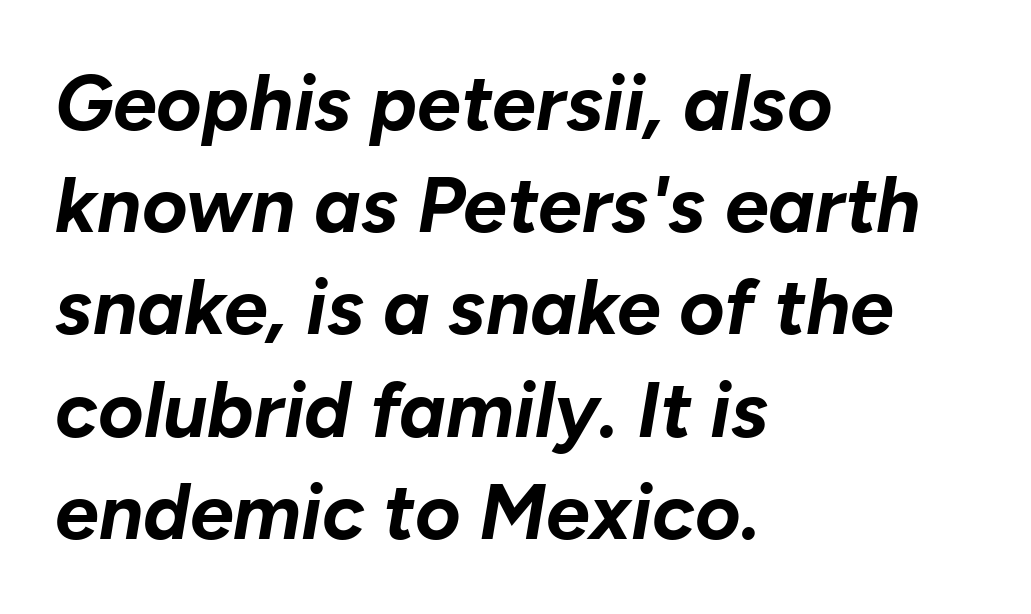
Heavy, bold letterforms. Spacing verdict: proportional, widths tailored to each character. The letterforms sit shoulder to shoulder at normal distance. Line beginnings align vertically; line endings do not. An italicized treatment has been applied to the whole sample. Rows of type keep a routine distance in the vertical direction.
